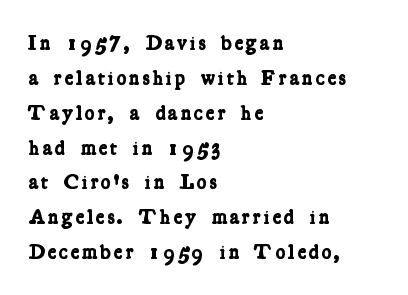
Q: Is the text bold? A: Yes.
Q: Is the text underlined? A: No.
Q: How is the paragraph aligned? A: Left-aligned.
Q: Is the spacing between lines tight, normal or loose? A: Normal.
